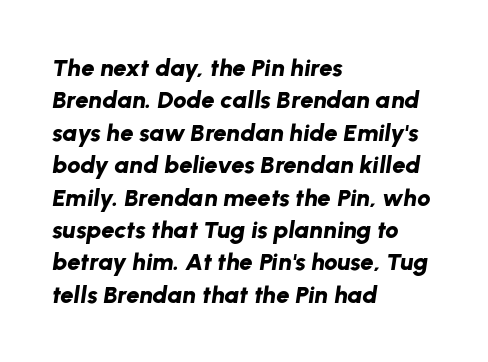
These lines were composed using italics. Descenders hang freely into open space. How heavy is the stroke? Heavy — this is a bold. How are the letters spaced? Ordinarily, with no added tracking. Which margin do the lines hug? The left one — the right edge is uneven. Evenly set lines give the paragraph a standard silhouette.
